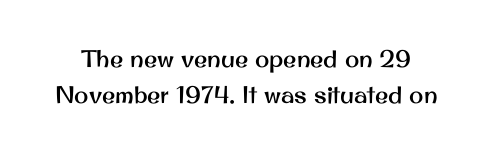
Rendered with straight, roman letterforms. Vertical spacing — default. Look at the tracking — it's just the regular setting, nothing added. The passage shown is not underscored anywhere.
